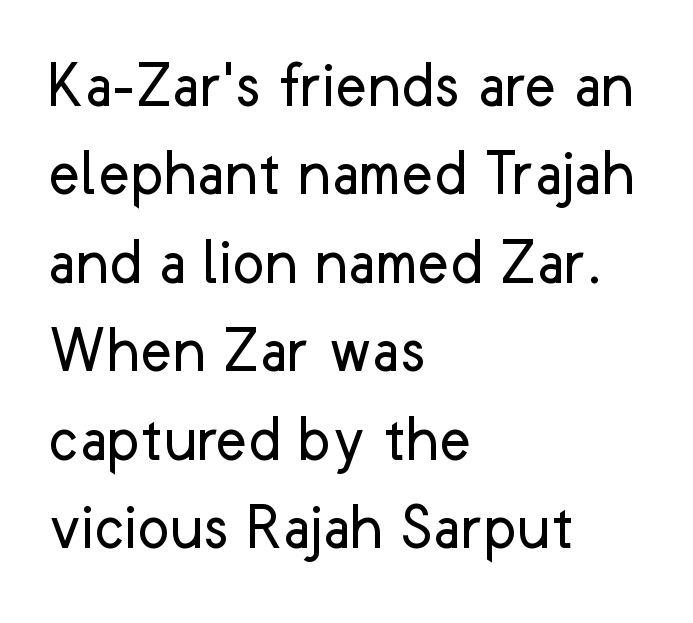
{"serif": "no", "italic": "no", "bold": "no", "weight": "regular", "width": "normal", "stroke_contrast": "low", "x_height": "medium", "monospaced": "no", "underline": "no", "align": "left", "line_spacing": "normal", "line_spacing_ratio": 1.3, "letter_spacing": "normal", "letter_spacing_em": 0.0, "glyph_px": 68}
